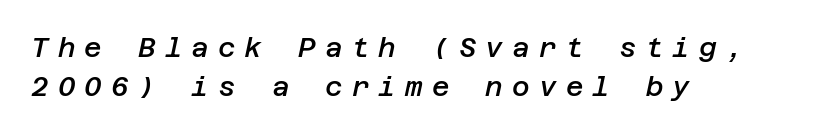
Q: Is the text bold? A: Semi-bold.
Q: Is the text italic (slanted)? A: Yes, it leans right by about 12 degrees.
Q: Is the text underlined? A: No.
Q: How is the paragraph aligned? A: Left-aligned.
Q: Is the spacing between letters normal or unusually wide? A: Unusually wide.
Q: Is the spacing between lines tight, normal or loose? A: Normal.
